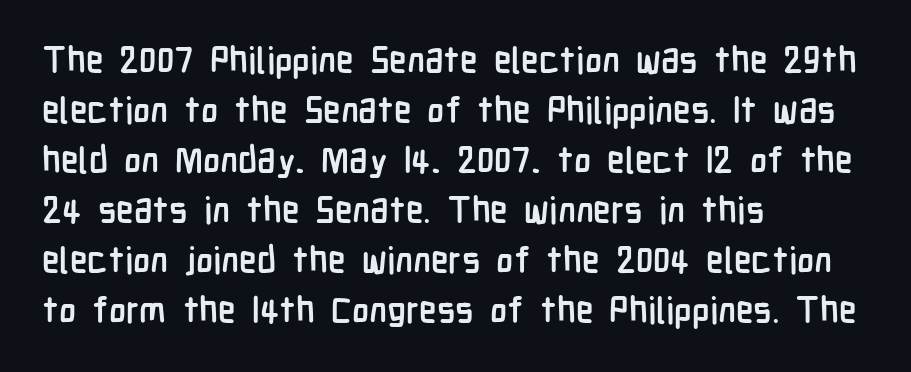
Check under the words: just untouched page. Type style note: lacks serifs. Observe the ordinary spacing: letters are neighbours, not strangers. These lines stack with their left ends in a neat column. Rendered with straight, roman letterforms. Proportional: the letters do not fall into vertical columns.
